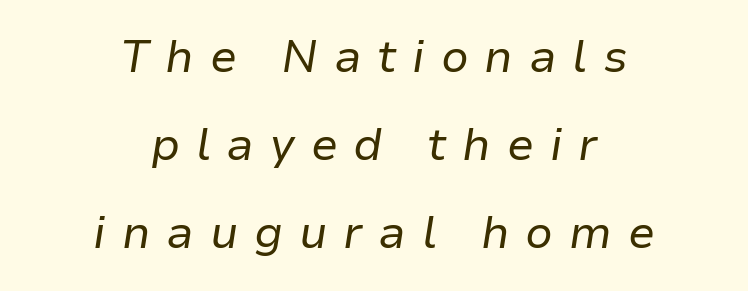
Bold? No — there's no thickening of the strokes. Any mark beneath the type? The region is blank. Notice how the passage keeps no hard edge, just a central spine. Leading: increased. Is this a fixed-width face? No — the glyphs have proportional, varying widths. This sample uses expanded letter spacing, leaving extra air between glyphs.
